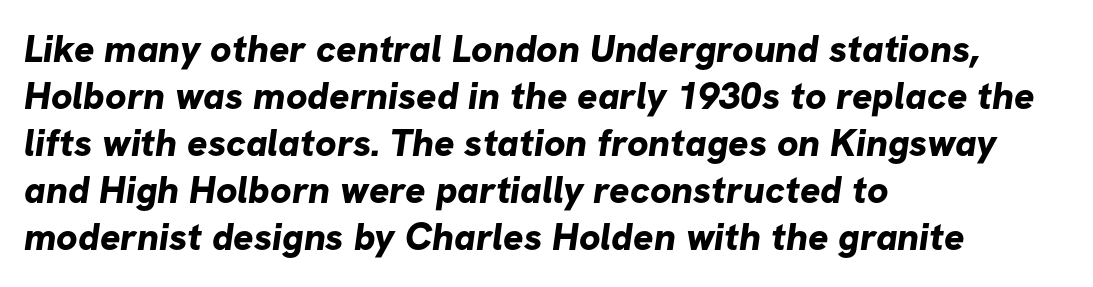
Q: Is the text bold? A: Yes.
Q: Is the typeface a serif or a sans-serif typeface? A: Sans-serif.
Q: Is the text underlined? A: No.
Q: How is the paragraph aligned? A: Left-aligned.
Q: Is the spacing between letters normal or unusually wide? A: Normal.
Q: Width (condensed, normal, or wide)? A: Normal.
Q: Stroke contrast? A: Low.
Q: x-height? A: Medium.
Q: Monospaced? A: No.
